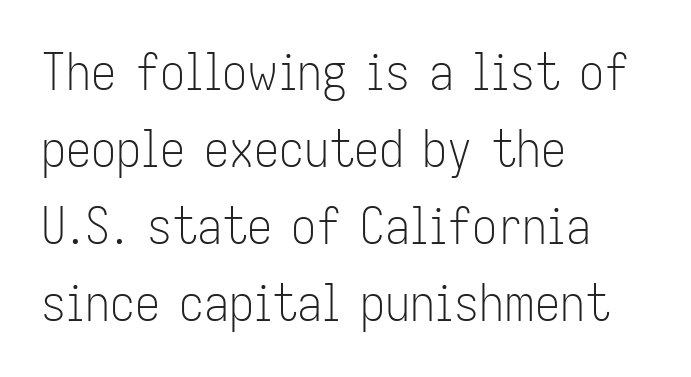
{"serif": "no", "italic": "no", "bold": "no", "weight": "light", "width": "condensed", "stroke_contrast": "low", "x_height": "medium", "monospaced": "no", "underline": "no", "align": "left", "line_spacing": "normal", "line_spacing_ratio": 1.54, "letter_spacing": "normal", "letter_spacing_em": 0.0, "glyph_px": 50}
